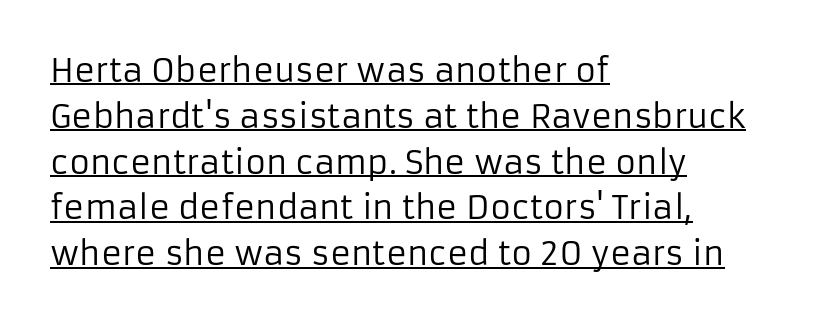
{"serif": "no", "italic": "no", "bold": "no", "weight": "regular", "width": "normal", "stroke_contrast": "low", "x_height": "medium", "monospaced": "no", "underline": "yes", "align": "left", "line_spacing": "normal", "line_spacing_ratio": 1.43, "letter_spacing": "normal", "letter_spacing_em": 0.0, "glyph_px": 32}
